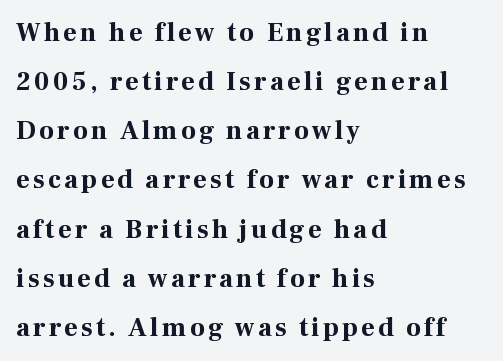
Q: Is the text bold? A: Yes.
Q: Is the text italic (slanted)? A: No, it is upright.
Q: Is the text underlined? A: No.
Q: How is the paragraph aligned? A: Left-aligned.
